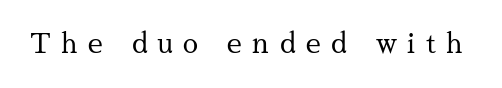
These glyphs show unthickened strokes, regular width or finer. Underlining? Definitely not there. Characters remain perfectly vertical along every line. Caption: expanded tracking, letters set apart.
